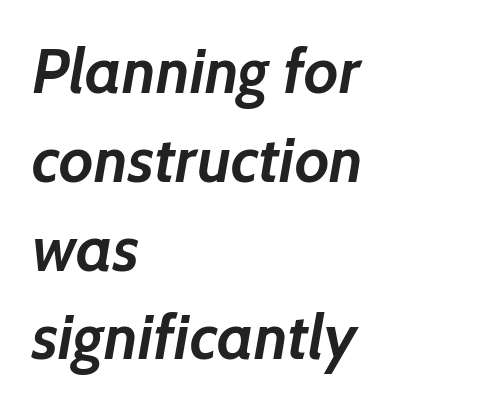
{"serif": "no", "bold": "yes", "weight": "semibold", "width": "normal", "stroke_contrast": "low", "x_height": "medium", "monospaced": "no", "underline": "no", "align": "left", "line_spacing": "normal", "line_spacing_ratio": 1.41, "letter_spacing": "normal", "letter_spacing_em": 0.0, "glyph_px": 63}
